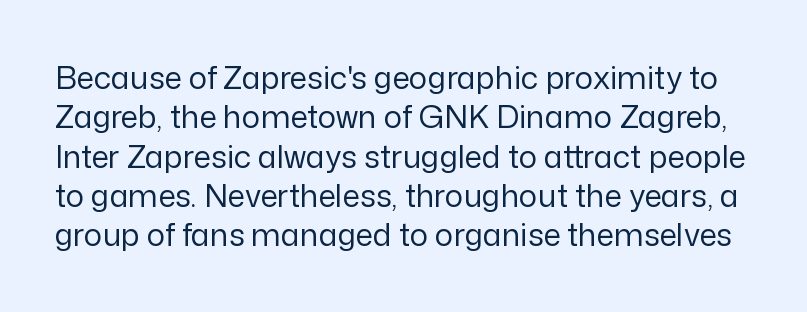
{"serif": "no", "italic": "no", "bold": "no", "weight": "regular", "width": "normal", "stroke_contrast": "low", "x_height": "medium", "monospaced": "no", "underline": "no", "line_spacing": "normal", "line_spacing_ratio": 1.27, "letter_spacing": "normal", "letter_spacing_em": 0.0, "glyph_px": 31}
